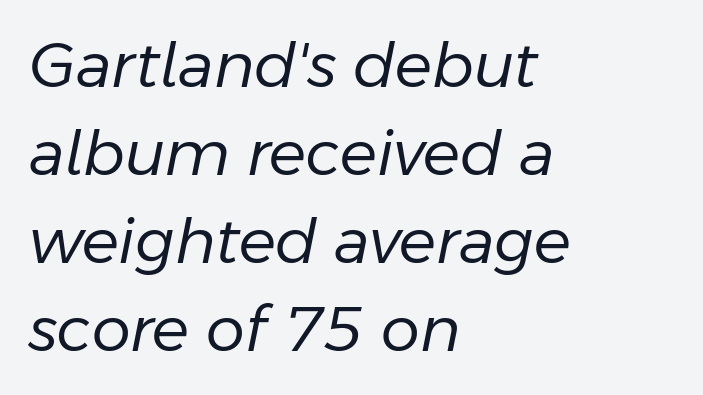
Q: Is the text bold? A: No.
Q: Is the text italic (slanted)? A: Yes, it leans right by about 11 degrees.
Q: Is the text underlined? A: No.
Q: How is the paragraph aligned? A: Left-aligned.
Q: Is the spacing between letters normal or unusually wide? A: Normal.
Q: Is the spacing between lines tight, normal or loose? A: Normal.
Q: Width (condensed, normal, or wide)? A: Normal.
Q: Stroke contrast? A: Low.
Q: x-height? A: Medium.
Q: Monospaced? A: No.
